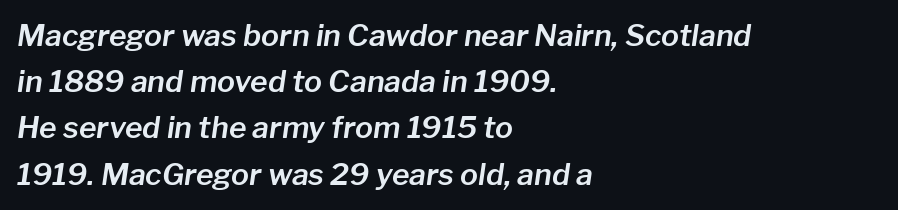
Q: Is the text italic (slanted)? A: Yes, it leans right by about 8 degrees.
Q: Is the text underlined? A: No.
Q: How is the paragraph aligned? A: Left-aligned.
Q: Is the spacing between letters normal or unusually wide? A: Normal.
Q: Is the spacing between lines tight, normal or loose? A: Normal.
Q: Width (condensed, normal, or wide)? A: Normal.
Q: Stroke contrast? A: Low.
Q: x-height? A: Medium.
Q: Monospaced? A: No.
